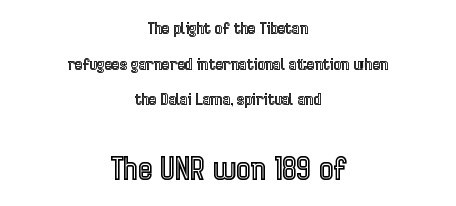
{"italic": "no", "width": "condensed", "x_height": "medium", "monospaced": "no", "underline": "no", "align": "center", "line_spacing": "loose", "line_spacing_ratio": 2.23, "letter_spacing": "normal", "letter_spacing_em": 0.0, "larger_block": "second", "size_ratio": 1.94, "glyph_px": 31}
